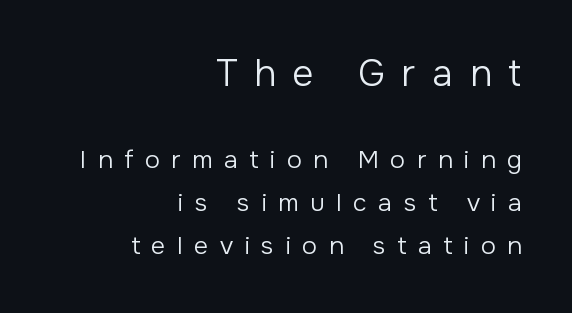
{"serif": "no", "italic": "no", "bold": "no", "weight": "regular", "width": "normal", "stroke_contrast": "low", "x_height": "medium", "monospaced": "no", "underline": "no", "align": "right", "line_spacing_ratio": 1.72, "letter_spacing": "wide", "letter_spacing_em": 0.46, "larger_block": "first", "size_ratio": 1.48, "glyph_px": 37}
